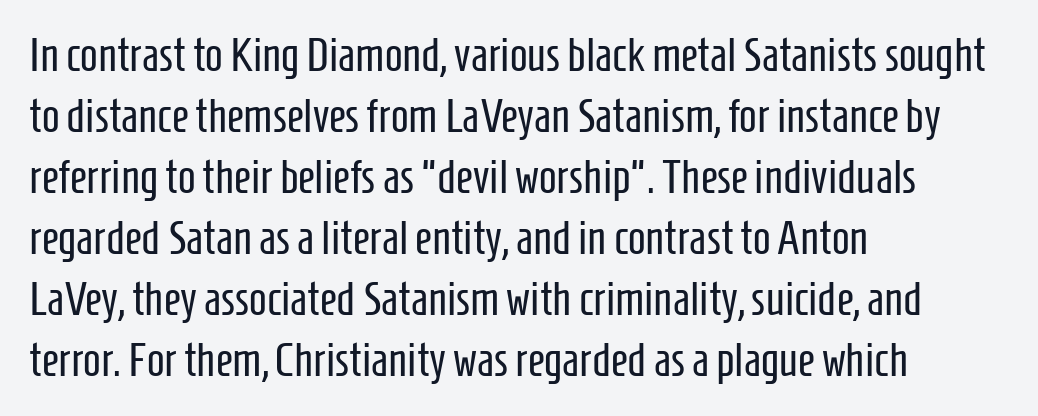
Q: Is the text bold? A: No.
Q: Is the text italic (slanted)? A: No, it is upright.
Q: Is the typeface a serif or a sans-serif typeface? A: Sans-serif.
Q: Is the text underlined? A: No.
Q: How is the paragraph aligned? A: Left-aligned.
Q: Is the spacing between letters normal or unusually wide? A: Normal.
Q: Is the spacing between lines tight, normal or loose? A: Normal.
Q: Width (condensed, normal, or wide)? A: Condensed.
Q: Stroke contrast? A: Low.
Q: x-height? A: Medium.
Q: Monospaced? A: No.
